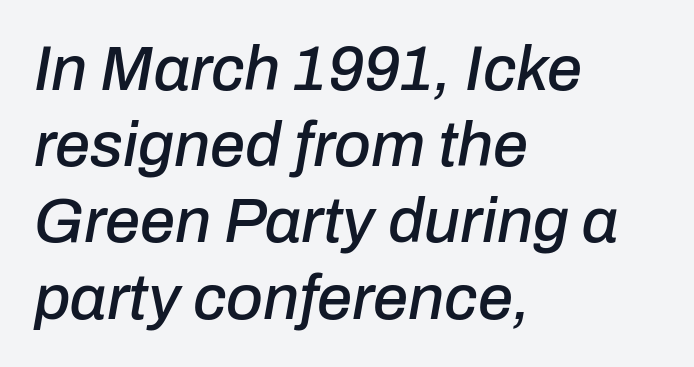
The image shows 63 px text type, italic (leaning right); set left-aligned, line spacing 1.21x, normal letter spacing, not underlined; low stroke contrast and a medium x-height.
